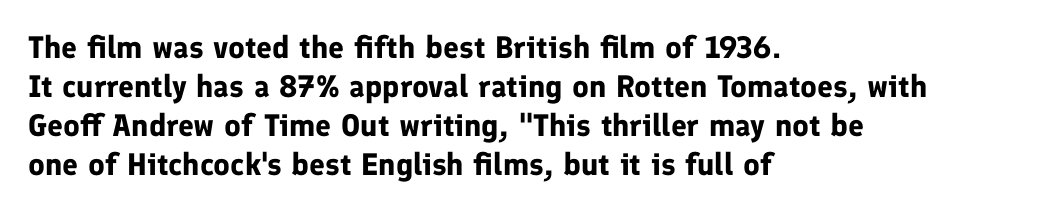
The image shows 31 px bold sans-serif type, upright; set left-aligned, normal line spacing (1.26x), normal letter spacing, not underlined; low stroke contrast and a medium x-height.
